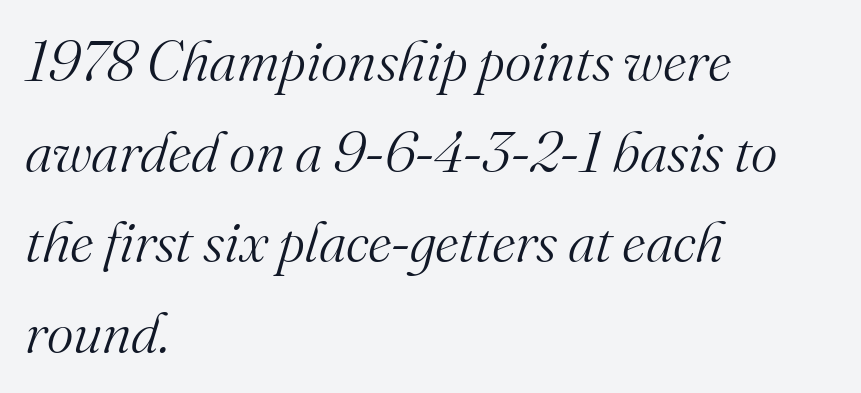
The image shows 57 px light serif type, italic (leaning right); set left-aligned, normal line spacing (1.59x), normal letter spacing, not underlined; medium stroke contrast and a small x-height.
